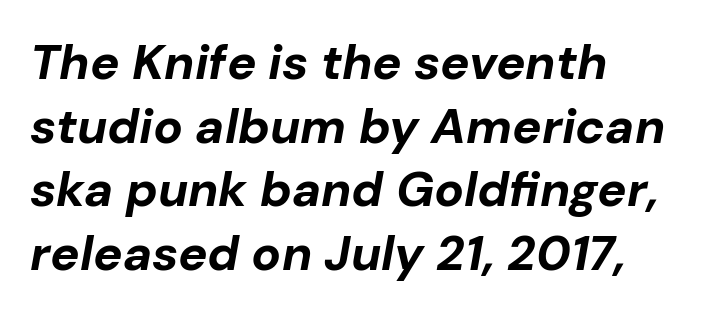
Is the type slanted? Yes — the strokes lean at a clear angle. The space beneath each line is pristine and unruled. Look at the stroke-to-counter ratio: heavy, a bold. The tracking reads as untouched default to a designer's eye.
